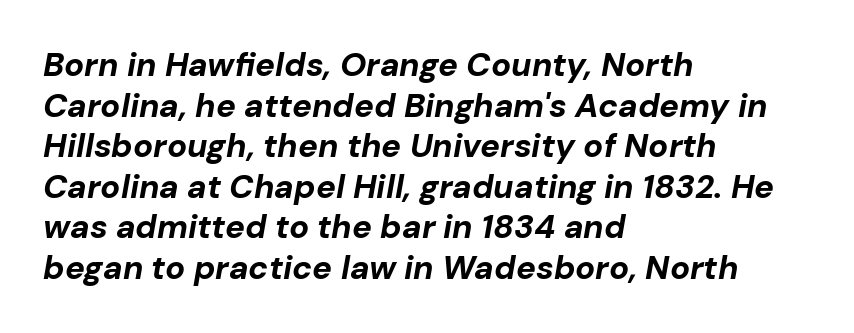
The lettering tilts uniformly, giving the passage an italic look. Its strokes are broad and dark, the hallmark of bold type. Proportional: the letters do not fall into vertical columns. Caption: standard tracking, unaltered. Anything drawn beneath the words? Only blank space. This sample is left-justified, so line endings fall wherever the words run out.
